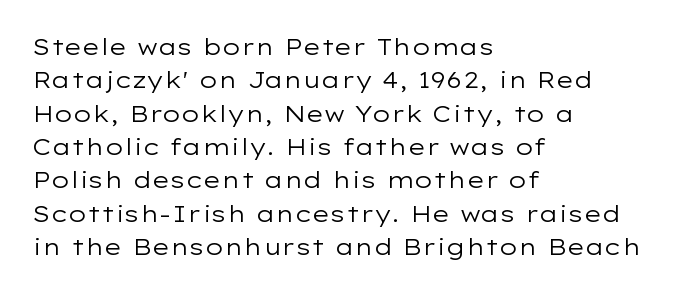
The image shows 23 px text type, upright; set left-aligned, normal line spacing (1.45x), normal letter spacing, not underlined.
